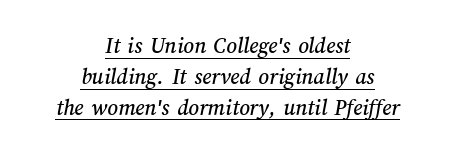
This rendering features underlined lettering. Short note: letters normally spaced. The line-height multiplier appears to be the usual default. Each line is balanced around a shared central axis.
